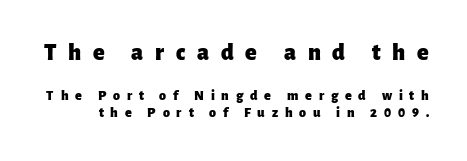
Students, note that the glyphs here are deliberately spaced far apart. The glyphs are unaccompanied by any horizontal stroke below them. The first block has been scaled up relative to the second. The letters stand straight up with perfectly vertical stems. This is heavy type, rendered in bold.
